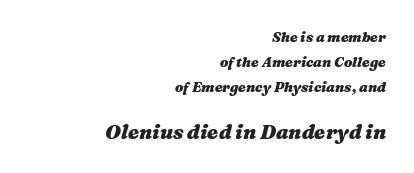
{"italic": "yes", "lean": "right", "slant_degrees": 16, "bold": "yes", "underline": "no", "align": "right", "line_spacing_ratio": 1.78, "letter_spacing": "normal", "letter_spacing_em": 0.0, "larger_block": "second", "size_ratio": 1.43, "glyph_px": 20}
